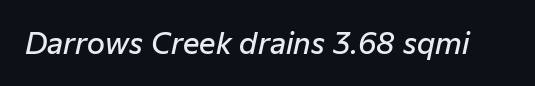
Q: Is the text bold? A: Semi-bold.
Q: Is the text italic (slanted)? A: Yes, it leans right by about 12 degrees.
Q: Is the text underlined? A: No.
Q: Is the spacing between letters normal or unusually wide? A: Normal.
Q: Width (condensed, normal, or wide)? A: Normal.
Q: Stroke contrast? A: Low.
Q: x-height? A: Medium.
Q: Monospaced? A: No.
